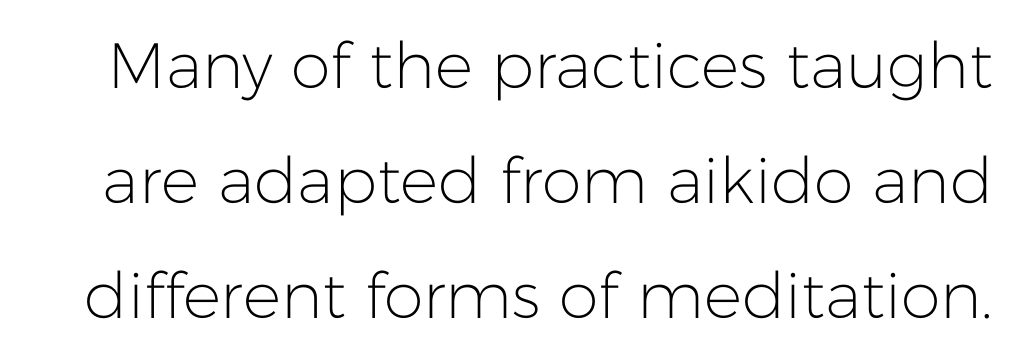
The image shows 64 px light sans-serif type, upright; set line spacing 1.8x, normal letter spacing, not underlined; low stroke contrast and a medium x-height.
